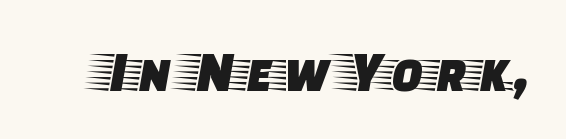
Q: Is the text italic (slanted)? A: Yes.
Q: Is the typeface a serif or a sans-serif typeface? A: Serif.
Q: Is the text underlined? A: No.
Q: Is the spacing between letters normal or unusually wide? A: Normal.
Q: Width (condensed, normal, or wide)? A: Wide.
Q: Stroke contrast? A: Low.
Q: x-height? A: Large.
Q: Monospaced? A: No.
